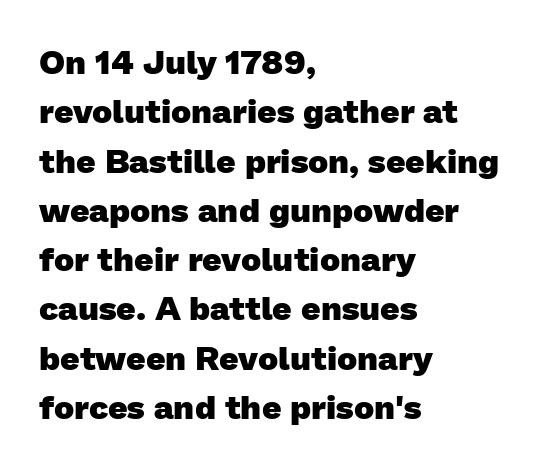
Nobody touched the tracking dial on this one. Serifs: no, the terminals of the letterforms are clean. Teacher's note: observe the even left margin — that is flush-left alignment. The characters look thick and weighty, a clear bold. The rendering uses a moderate line-height, typical for paragraphs.
